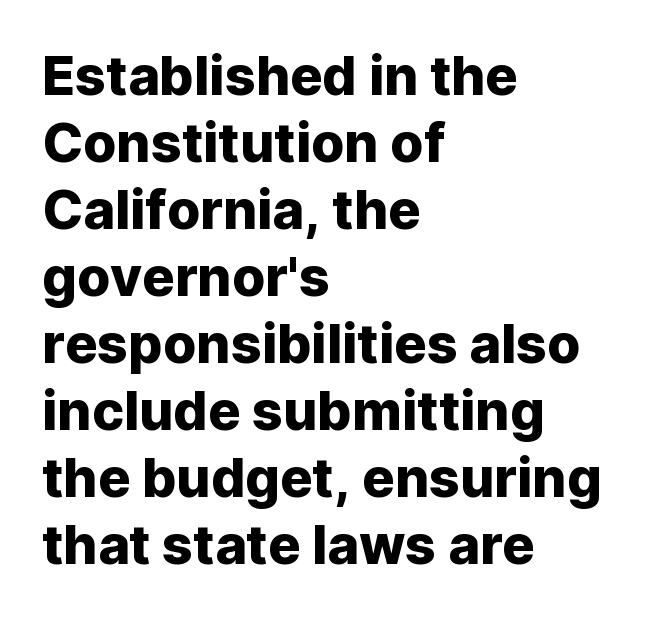
{"serif": "no", "italic": "no", "width": "normal", "stroke_contrast": "low", "x_height": "medium", "monospaced": "no", "underline": "no", "align": "left", "line_spacing_ratio": 1.24, "letter_spacing": "normal", "letter_spacing_em": 0.0, "glyph_px": 54}
